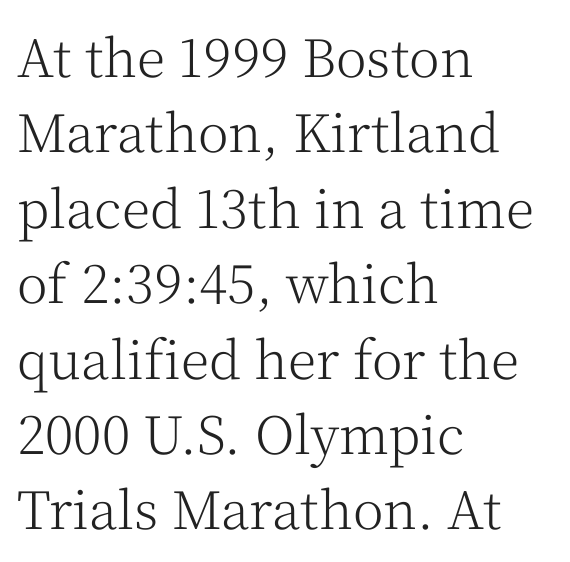
The passage shown is typeset with a serif family. The letters stand straight up with perfectly vertical stems. The rag falls on the right side of this text block. The cut favours lightness, reaching ordinary text weight at its darkest.
